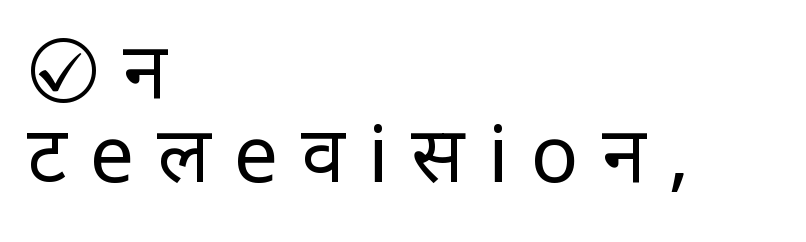
Q: Is the text bold? A: No.
Q: Is the text italic (slanted)? A: No, it is upright.
Q: Is the typeface a serif or a sans-serif typeface? A: Sans-serif.
Q: Is the text underlined? A: No.
Q: How is the paragraph aligned? A: Left-aligned.
Q: Is the spacing between letters normal or unusually wide? A: Unusually wide.
Q: Is the spacing between lines tight, normal or loose? A: Tight.
Q: Width (condensed, normal, or wide)? A: Normal.
Q: Stroke contrast? A: Low.
Q: x-height? A: Medium.
Q: Monospaced? A: No.
